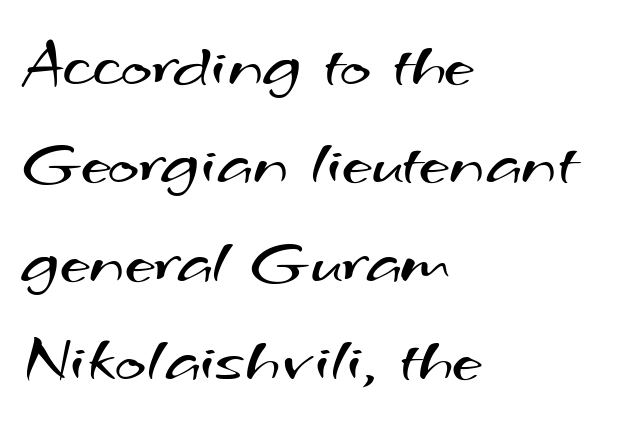
Q: Is the text bold? A: No.
Q: Is the typeface a serif or a sans-serif typeface? A: Sans-serif.
Q: Is the text underlined? A: No.
Q: How is the paragraph aligned? A: Left-aligned.
Q: Is the spacing between letters normal or unusually wide? A: Normal.
Q: Is the spacing between lines tight, normal or loose? A: Normal.
Q: Width (condensed, normal, or wide)? A: Wide.
Q: Stroke contrast? A: Medium.
Q: x-height? A: Small.
Q: Monospaced? A: No.
